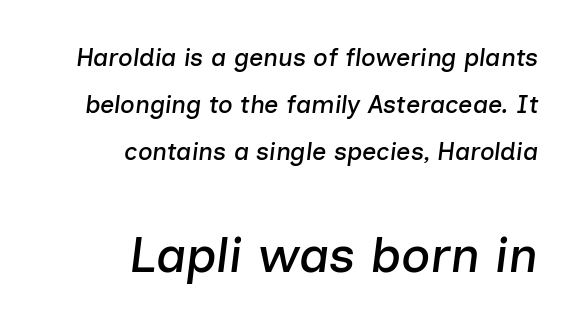
Q: Is the text italic (slanted)? A: Yes, it leans right by about 7 degrees.
Q: Is the text underlined? A: No.
Q: How is the paragraph aligned? A: Right-aligned.
Q: Is the spacing between letters normal or unusually wide? A: Normal.
Q: Which block of text is set in a larger size, the first (top) or the second (bottom)? A: The second (bottom) one.
Q: Width (condensed, normal, or wide)? A: Normal.
Q: Stroke contrast? A: Low.
Q: x-height? A: Medium.
Q: Monospaced? A: No.
